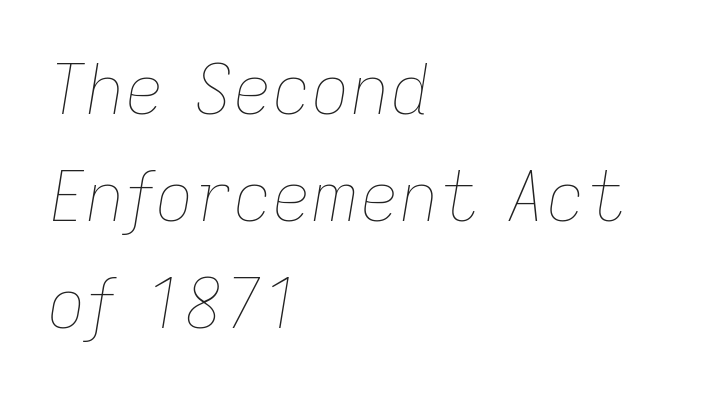
The image shows 68 px thin type, italic (leaning right); set left-aligned, normal line spacing (1.57x), normal letter spacing, not underlined; low stroke contrast and a medium x-height.
